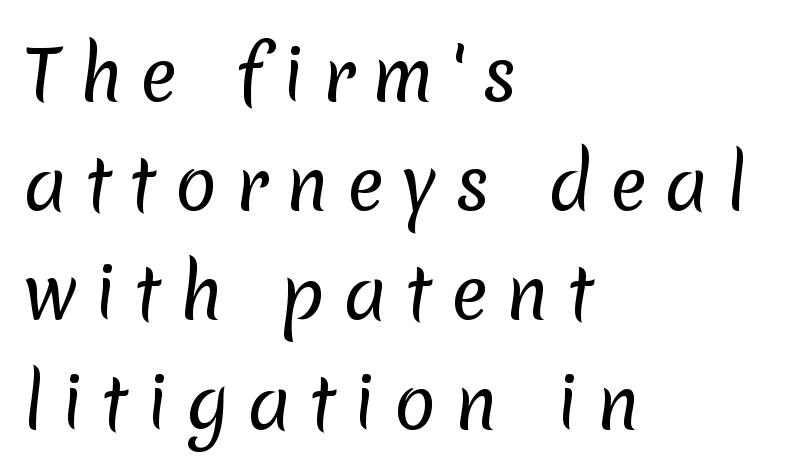
{"serif": "no", "bold": "no", "weight": "regular", "width": "normal", "stroke_contrast": "low", "x_height": "medium", "monospaced": "no", "underline": "no", "align": "left", "line_spacing": "normal", "line_spacing_ratio": 1.56, "letter_spacing": "wide", "letter_spacing_em": 0.25, "glyph_px": 70}
